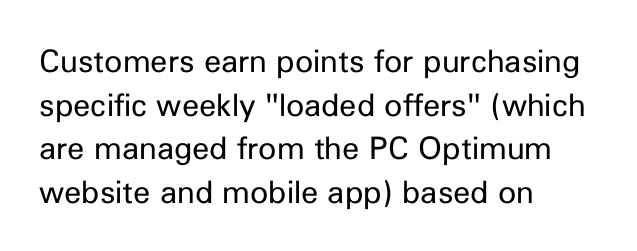
{"serif": "no", "italic": "no", "bold": "no", "weight": "regular", "width": "normal", "stroke_contrast": "low", "x_height": "medium", "monospaced": "no", "underline": "no", "align": "left", "line_spacing": "normal", "line_spacing_ratio": 1.41, "letter_spacing": "normal", "letter_spacing_em": 0.0, "glyph_px": 31}
